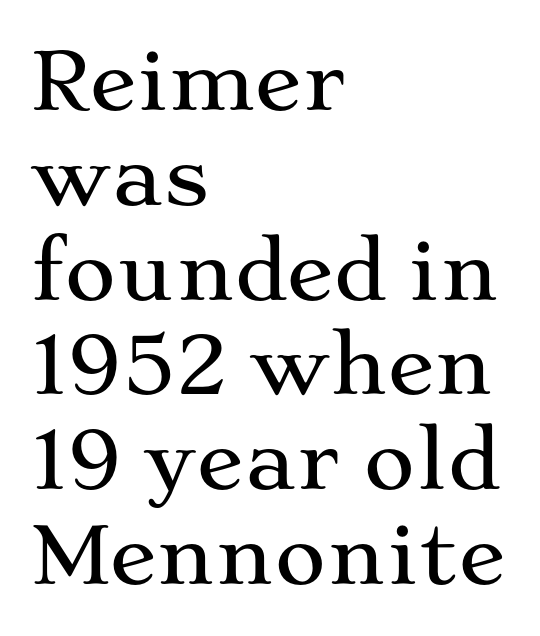
The tracking reads as untouched default to a designer's eye. These lines are rendered in a variable-pitch font. This is roman type, the default non-slanted kind. I'd call this a serif setting — the letters wear small feet. Descenders hang freely into open space. Leftover space on each line is placed entirely after the last word.
